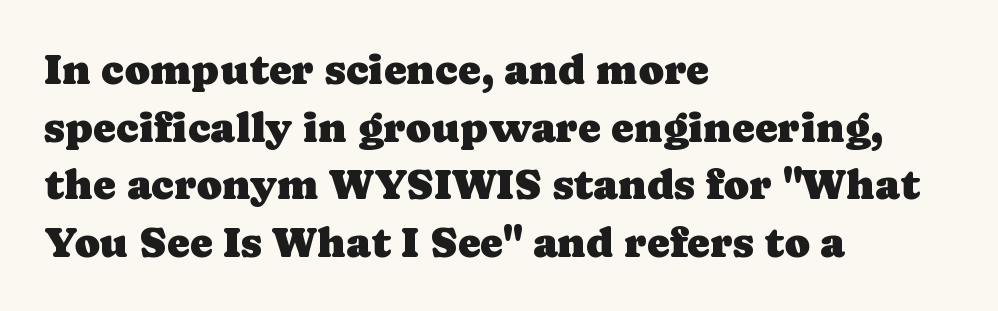
You could call the tracking neutral — neither tight nor loose. Do the characters align in a grid? No, the font is proportional. Regular leading. The rag falls on the right side of this text block. Notice how the stems are strictly vertical — no italics here. Type style note: has serifs.
